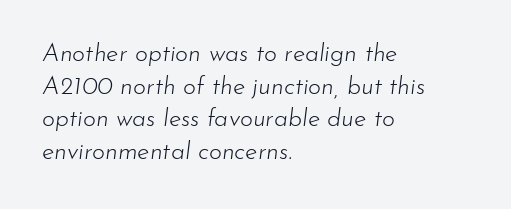
No heavy texture on the line: the type isn't bold. One glance says typical: line gaps are just what's usual. In CSS terms this would be text-align: left. The letters are slanted; this is an italic face. Only glyphs here, with clear space below each row.
